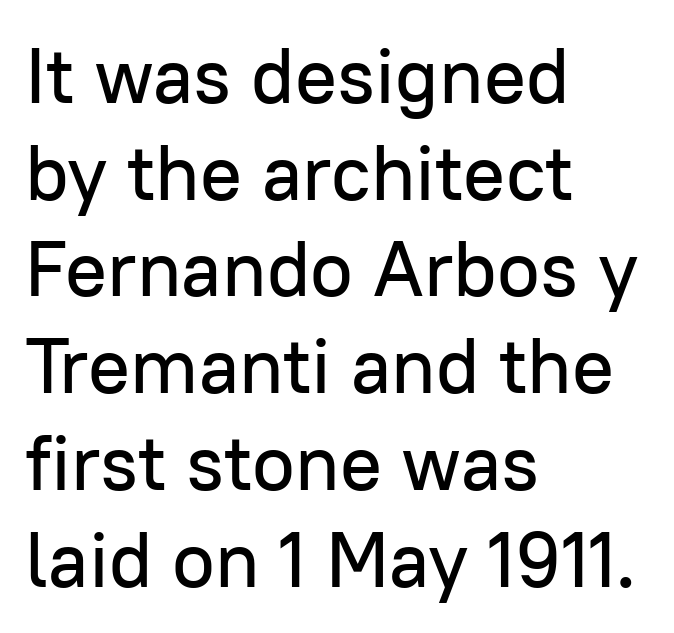
Each letter keeps its own natural width here, so spacing adapts to shape. The face used here is rendered with its standard letterfit. Horizontal alignment here is leftward, the default for most running prose. The passage shown is not underscored anywhere.
